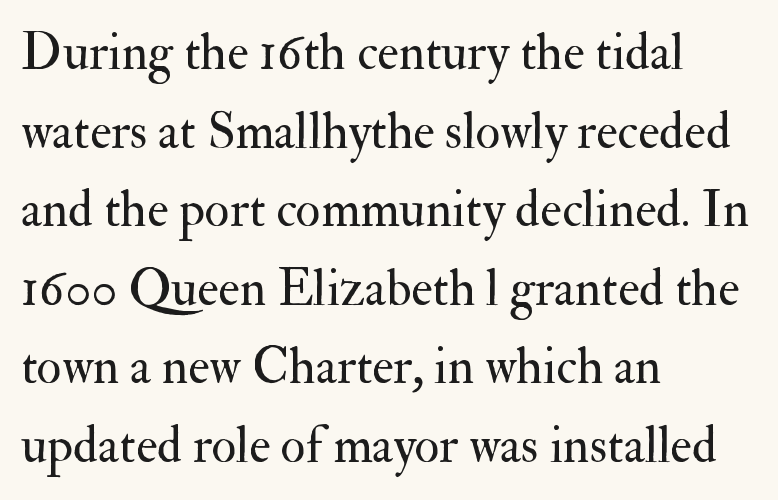
Horizontally, the lines are justified to the leading edge only. The glyphs in this specimen are seriffed. Here the designer chose a conventional face with non-uniform glyph widths. Type without underlining.
